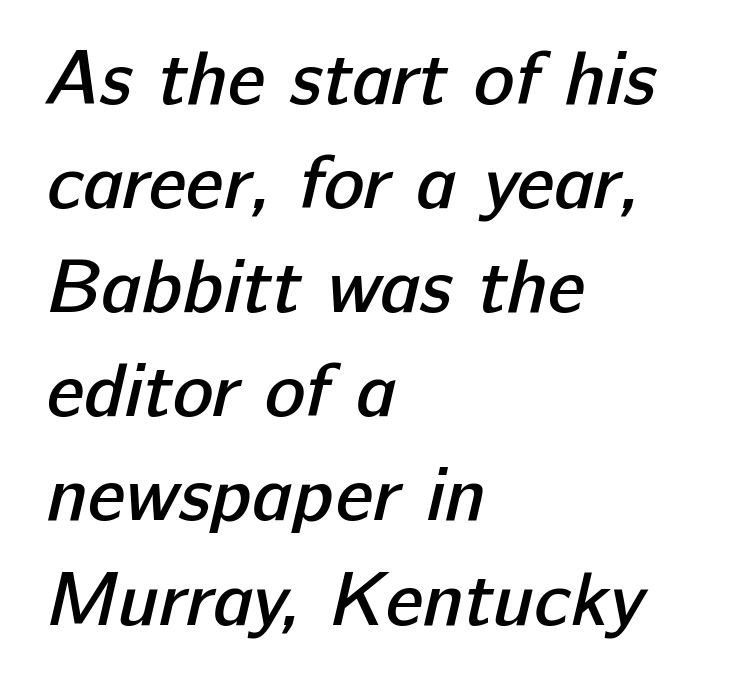
{"serif": "no", "bold": "semi", "weight": "semibold", "width": "normal", "stroke_contrast": "low", "x_height": "medium", "monospaced": "no", "underline": "no", "align": "left", "line_spacing": "normal", "line_spacing_ratio": 1.37, "letter_spacing": "normal", "letter_spacing_em": 0.0, "glyph_px": 76}
